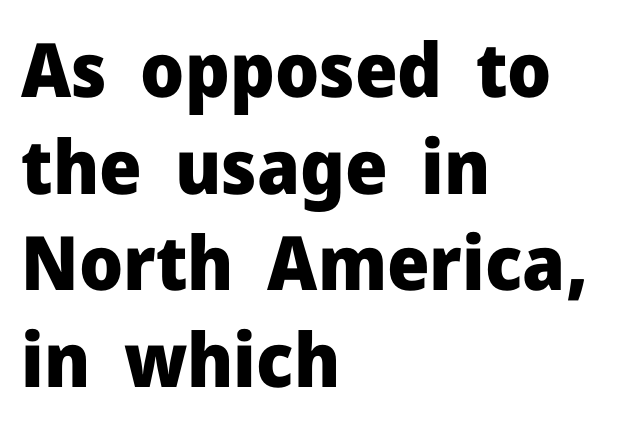
The strip under each line holds only bare page. The rendering uses natural spacing where letterforms have individual widths. If you drew a ruler down the left edge, every line would touch it. Glyph-to-glyph distance matches everyday printed text. Caption: bold face, heavy strokes.
